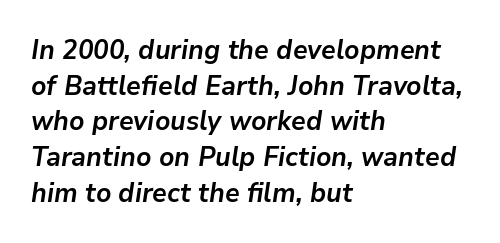
The image shows 27 px bold type, italic (leaning right); set left-aligned, normal line spacing (1.32x), normal letter spacing, not underlined.
